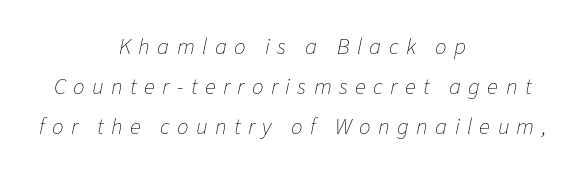
Q: Is the text bold? A: No.
Q: Is the text italic (slanted)? A: Yes, it leans right by about 11 degrees.
Q: Is the text underlined? A: No.
Q: How is the paragraph aligned? A: Centered.
Q: Is the spacing between letters normal or unusually wide? A: Unusually wide.
